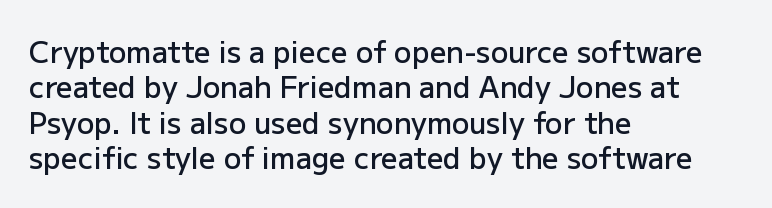
{"serif": "no", "italic": "no", "bold": "semi", "weight": "semibold", "width": "normal", "stroke_contrast": "low", "x_height": "medium", "monospaced": "no", "underline": "no", "align": "left", "line_spacing_ratio": 1.22, "letter_spacing": "normal", "letter_spacing_em": 0.0, "glyph_px": 29}
